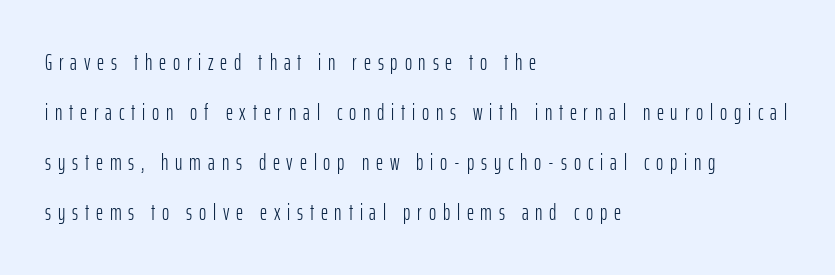
This sample is left-justified, so line endings fall wherever the words run out. Letters have the restrained weight of plain body copy at most. Decoration check: the copy has no underline. Is there much room between lines? Yes — plenty of vertical air separates them.
